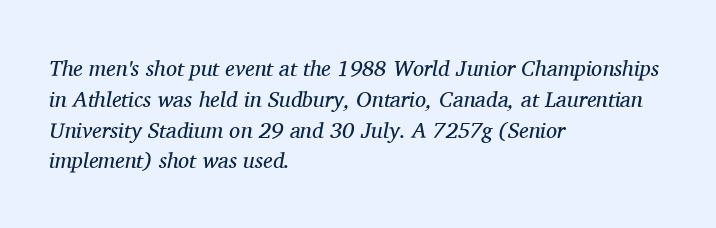
The image shows 22 px text type, italic (leaning right); set left-aligned, normal line spacing (1.4x), normal letter spacing, not underlined.
